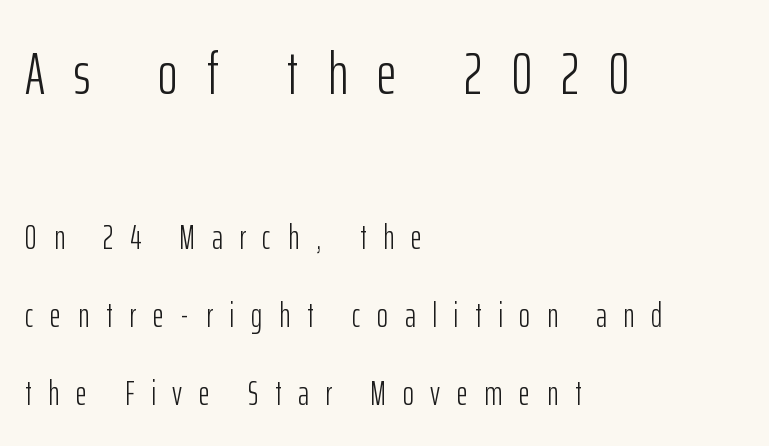
These lines were composed using upright roman letters. Are there feet on the stems? There aren't — it's a sans. Unmarked baselines from the first word to the last. The rendering uses natural spacing where letterforms have individual widths. Words appear elongated and porous because spacing is wide. You get the large type first, then a drop to smaller type.
